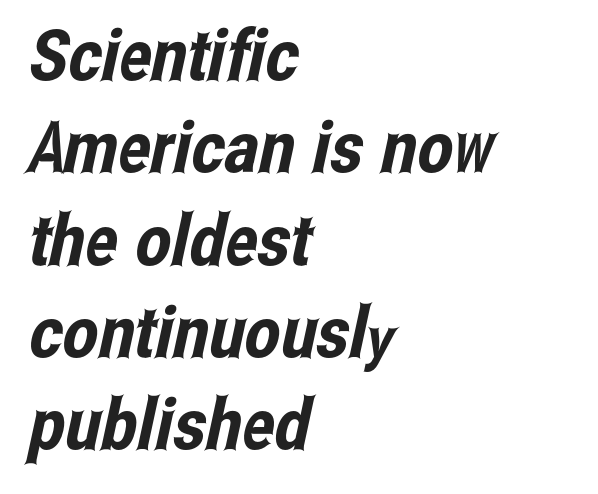
The image shows 71 px condensed sans-serif type; set left-aligned, normal line spacing (1.3x), normal letter spacing, not underlined; low stroke contrast and a medium x-height.
